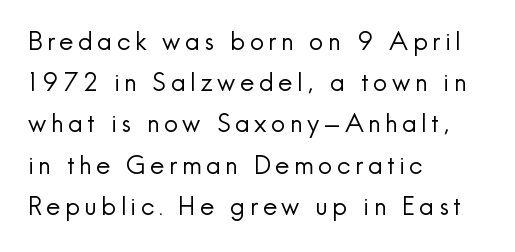
The image shows 25 px text type, upright; set left-aligned, normal line spacing (1.65x), not underlined.
